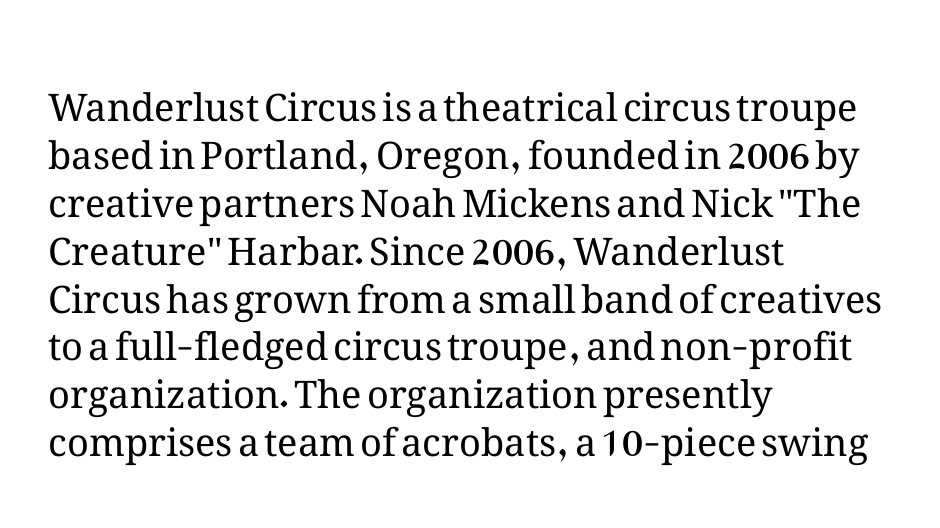
{"italic": "no", "bold": "no", "weight": "regular", "width": "normal", "stroke_contrast": "medium", "x_height": "medium", "monospaced": "no", "underline": "no", "align": "left", "line_spacing": "normal", "line_spacing_ratio": 1.26, "letter_spacing": "normal", "letter_spacing_em": 0.0, "glyph_px": 38}
